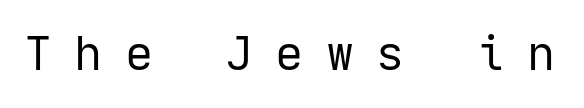
Q: Is the text bold? A: No.
Q: Is the text italic (slanted)? A: No, it is upright.
Q: Is the typeface a serif or a sans-serif typeface? A: Sans-serif.
Q: Is the text underlined? A: No.
Q: Is the spacing between letters normal or unusually wide? A: Unusually wide.
Q: Width (condensed, normal, or wide)? A: Normal.
Q: Stroke contrast? A: Low.
Q: x-height? A: Medium.
